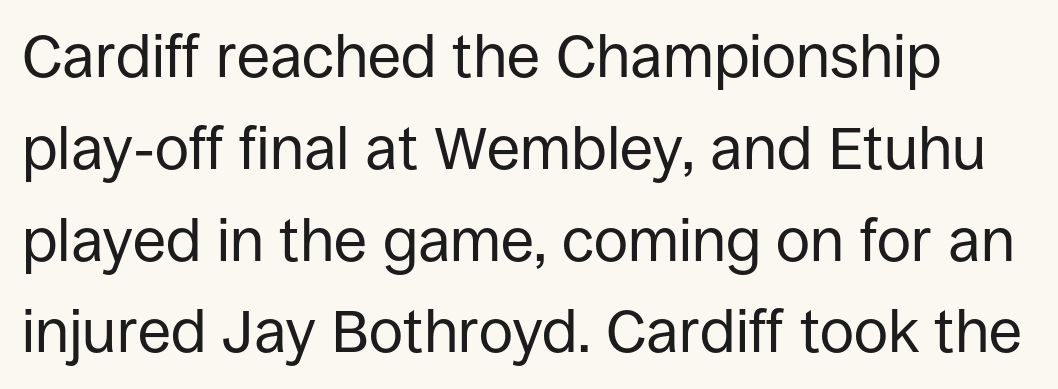
The image shows 60 px regular-weight sans-serif type, upright; set normal line spacing (1.53x), normal letter spacing, not underlined; low stroke contrast and a large x-height.
